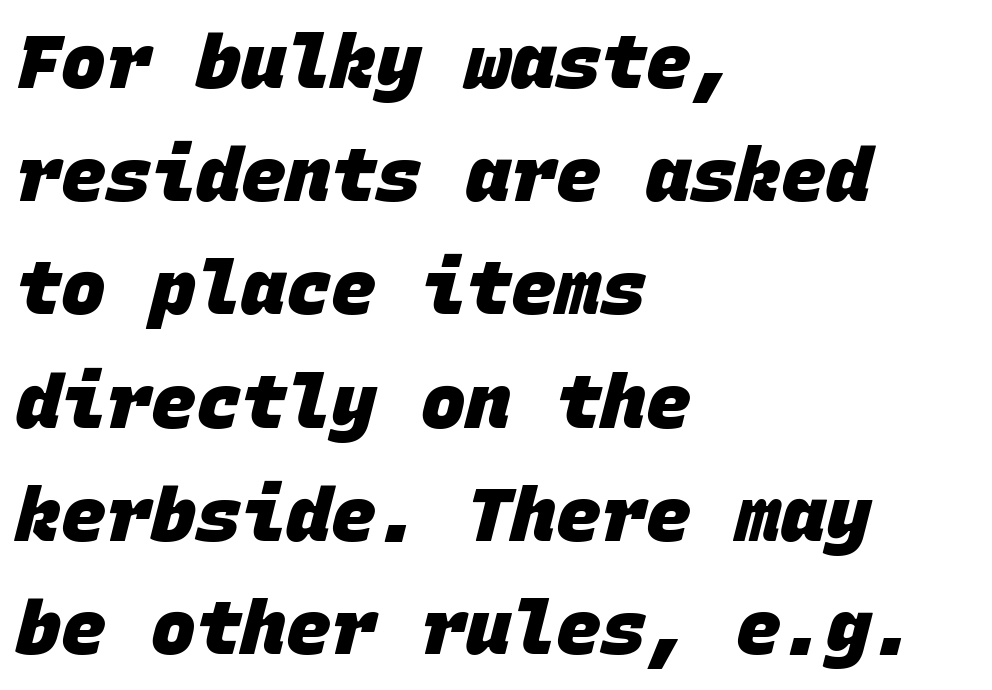
Q: Is the text bold? A: Yes.
Q: Is the typeface a serif or a sans-serif typeface? A: Sans-serif.
Q: Is the text underlined? A: No.
Q: How is the paragraph aligned? A: Left-aligned.
Q: Is the spacing between letters normal or unusually wide? A: Normal.
Q: Is the spacing between lines tight, normal or loose? A: Normal.
Q: Width (condensed, normal, or wide)? A: Normal.
Q: Stroke contrast? A: Low.
Q: x-height? A: Large.
Q: Monospaced? A: Yes.
